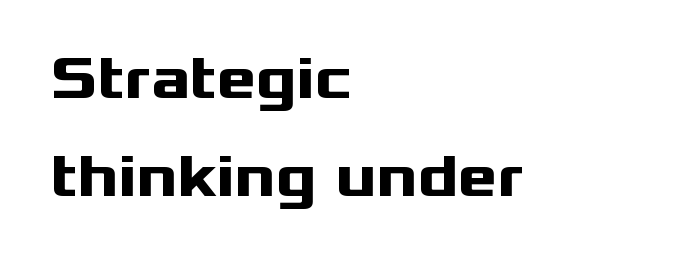
Q: Is the text bold? A: Yes.
Q: Is the text italic (slanted)? A: No, it is upright.
Q: Is the typeface a serif or a sans-serif typeface? A: Sans-serif.
Q: Is the text underlined? A: No.
Q: How is the paragraph aligned? A: Left-aligned.
Q: Is the spacing between letters normal or unusually wide? A: Normal.
Q: Is the spacing between lines tight, normal or loose? A: Normal.
Q: Width (condensed, normal, or wide)? A: Wide.
Q: Stroke contrast? A: Medium.
Q: x-height? A: Medium.
Q: Monospaced? A: No.
